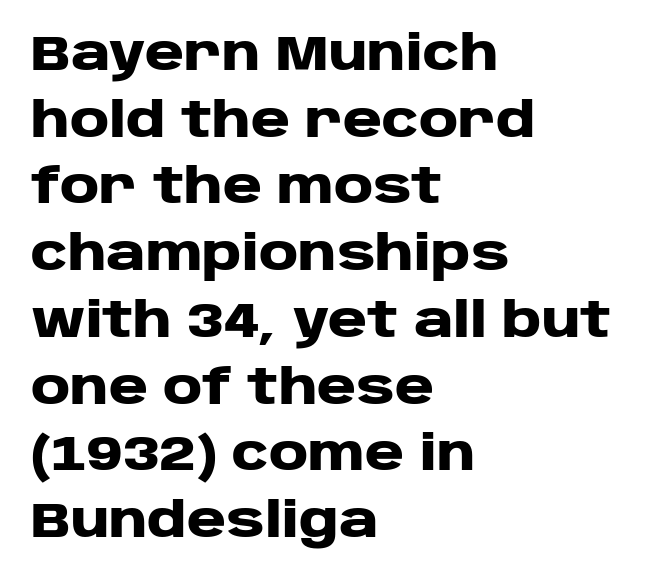
{"serif": "no", "italic": "no", "bold": "yes", "weight": "heavy", "width": "wide", "stroke_contrast": "low", "x_height": "large", "monospaced": "no", "underline": "no", "align": "left", "line_spacing": "normal", "line_spacing_ratio": 1.39, "letter_spacing": "normal", "letter_spacing_em": 0.0, "glyph_px": 48}
